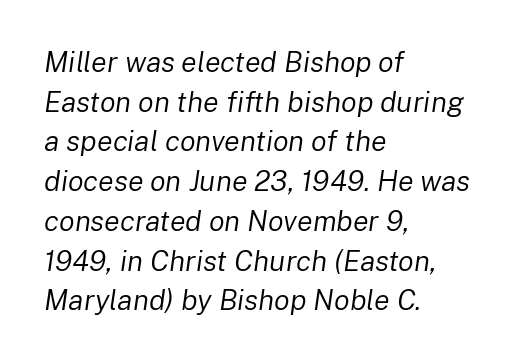
{"italic": "yes", "lean": "right", "slant_degrees": 8, "bold": "no", "weight": "regular", "width": "normal", "stroke_contrast": "low", "x_height": "medium", "monospaced": "no", "underline": "no", "align": "left", "line_spacing": "normal", "line_spacing_ratio": 1.37, "letter_spacing": "normal", "letter_spacing_em": 0.0, "glyph_px": 29}
